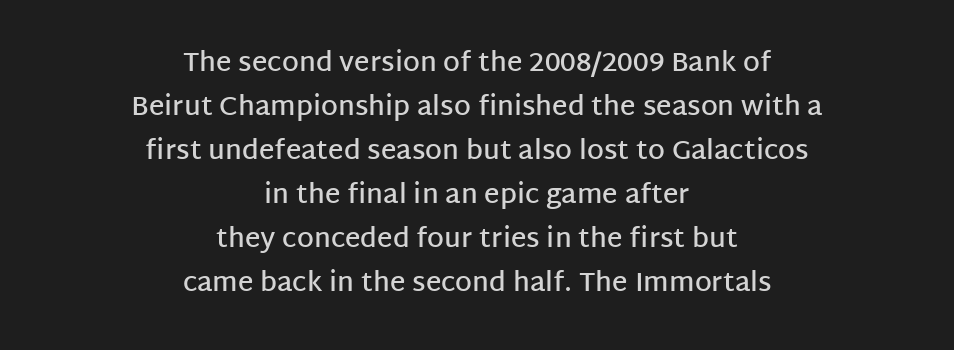
{"italic": "no", "bold": "semi", "underline": "no", "align": "center", "line_spacing": "normal", "line_spacing_ratio": 1.63, "letter_spacing": "normal", "letter_spacing_em": 0.0, "glyph_px": 27}
